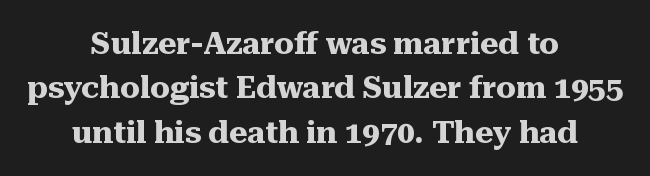
The image shows 31 px heavy serif type, upright; set centered, normal line spacing (1.43x), normal letter spacing, not underlined; medium stroke contrast and a medium x-height.
